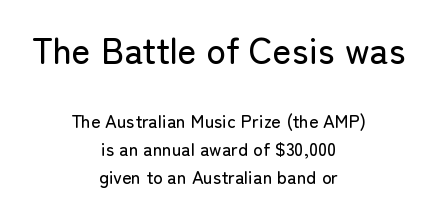
Type style note: lacks serifs. Normally led — the rows are evenly, conventionally spaced. The face used here appears at its bigger size in the upper chunk. This rendering features lettering with no underline. The typesetter chose a symmetrical, centered arrangement here.
